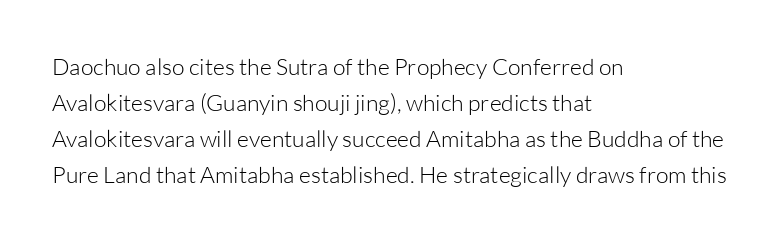
Q: Is the text bold? A: No.
Q: Is the text italic (slanted)? A: No, it is upright.
Q: Is the text underlined? A: No.
Q: How is the paragraph aligned? A: Left-aligned.
Q: Is the spacing between letters normal or unusually wide? A: Normal.
Q: Is the spacing between lines tight, normal or loose? A: Normal.
